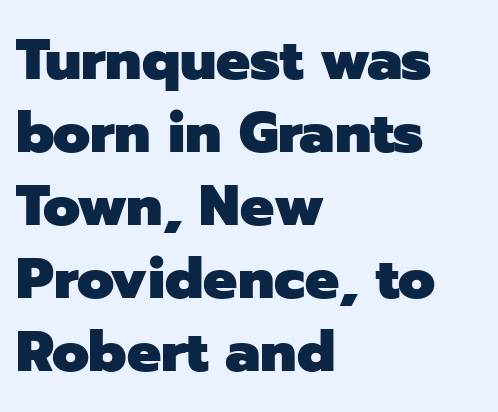
The typography opts for an upright posture over an oblique one. Spacing verdict: proportional, widths tailored to each character. Casual observation: everything's shoved over to the left. Normally led — the rows are evenly, conventionally spaced.
